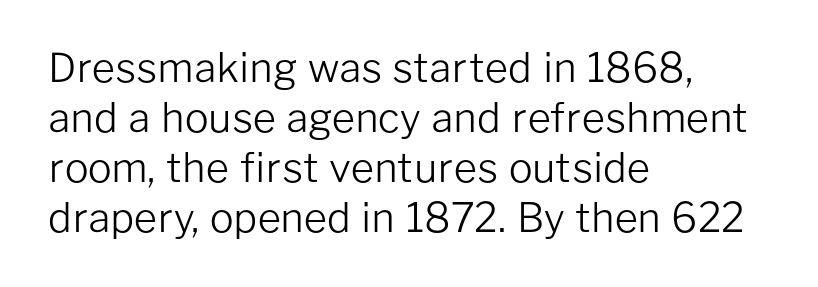
Q: Is the text bold? A: No.
Q: Is the text italic (slanted)? A: No, it is upright.
Q: Is the typeface a serif or a sans-serif typeface? A: Sans-serif.
Q: Is the text underlined? A: No.
Q: How is the paragraph aligned? A: Left-aligned.
Q: Is the spacing between letters normal or unusually wide? A: Normal.
Q: Is the spacing between lines tight, normal or loose? A: Normal.
Q: Width (condensed, normal, or wide)? A: Normal.
Q: Stroke contrast? A: Low.
Q: x-height? A: Medium.
Q: Monospaced? A: No.
